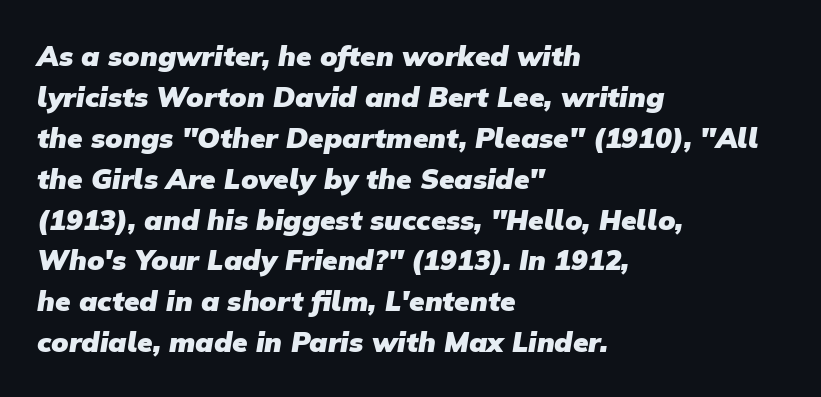
Q: Is the text bold? A: Yes.
Q: Is the typeface a serif or a sans-serif typeface? A: Sans-serif.
Q: Is the text underlined? A: No.
Q: How is the paragraph aligned? A: Left-aligned.
Q: Is the spacing between letters normal or unusually wide? A: Normal.
Q: Is the spacing between lines tight, normal or loose? A: Normal.
Q: Width (condensed, normal, or wide)? A: Normal.
Q: Stroke contrast? A: Low.
Q: x-height? A: Medium.
Q: Monospaced? A: No.
